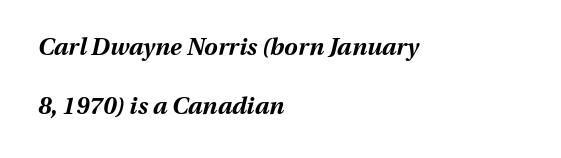
Casual observation: everything's shoved over to the left. In terms of posture, this sample is oblique. The glyphs are unaccompanied by any horizontal stroke below them. Each glyph is drawn with heavy, bold strokes. Standard letterfit; no display-style spreading of the glyphs.
